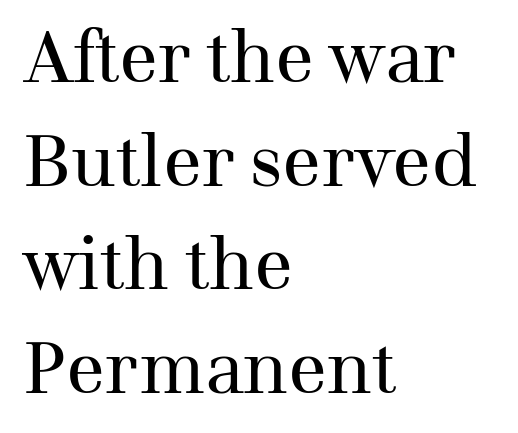
The image shows 72 px regular-weight serif type, upright; set left-aligned, normal line spacing (1.44x), normal letter spacing, not underlined; medium stroke contrast and a medium x-height.
